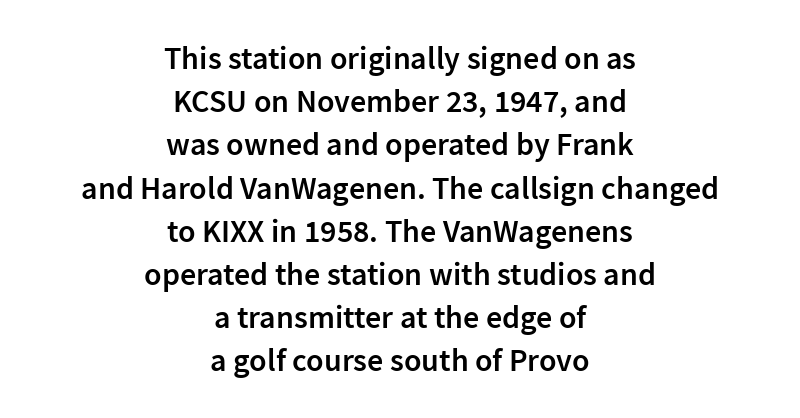
{"serif": "no", "italic": "no", "bold": "semi", "weight": "semibold", "width": "normal", "stroke_contrast": "low", "x_height": "medium", "monospaced": "no", "underline": "no", "align": "center", "line_spacing": "normal", "line_spacing_ratio": 1.35, "letter_spacing": "normal", "letter_spacing_em": 0.0, "glyph_px": 32}
